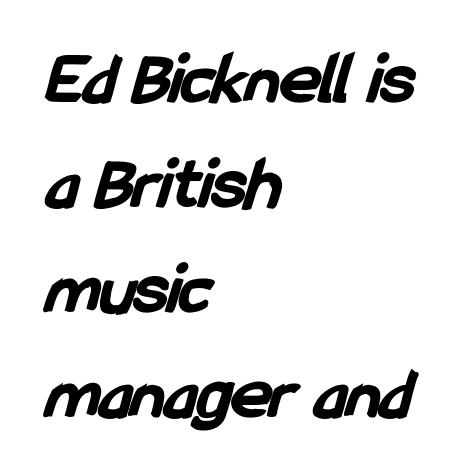
Typographic density is high because the face is bold. Regarding leading, the lines here are spaced in the standard way. Type without underlining. Note: no serifs on the glyphs.
